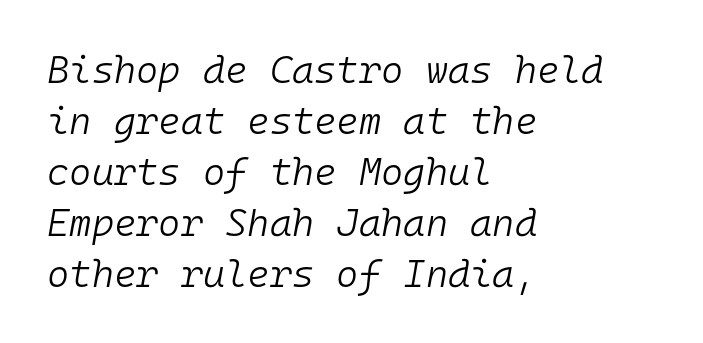
Q: Is the text bold? A: No.
Q: Is the text italic (slanted)? A: Yes, it leans right by about 10 degrees.
Q: Is the text underlined? A: No.
Q: How is the paragraph aligned? A: Left-aligned.
Q: Is the spacing between letters normal or unusually wide? A: Normal.
Q: Is the spacing between lines tight, normal or loose? A: Normal.
Q: Width (condensed, normal, or wide)? A: Normal.
Q: Stroke contrast? A: Low.
Q: x-height? A: Medium.
Q: Monospaced? A: Yes.
